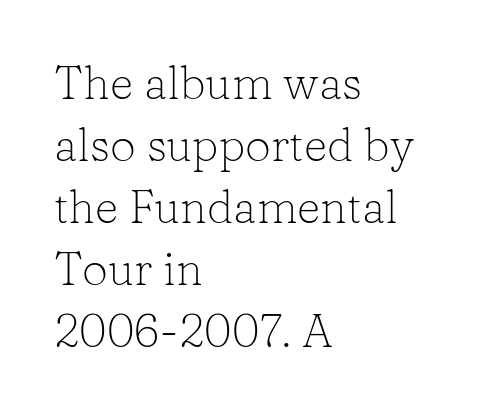
The image shows 46 px light serif type, upright; set left-aligned, normal line spacing (1.35x), normal letter spacing, not underlined; low stroke contrast and a medium x-height.
